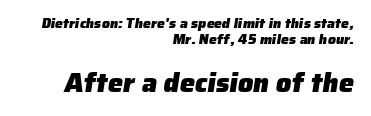
Q: Is the text bold? A: Yes.
Q: Is the text underlined? A: No.
Q: How is the paragraph aligned? A: Right-aligned.
Q: Is the spacing between letters normal or unusually wide? A: Normal.
Q: Is the spacing between lines tight, normal or loose? A: Tight.
Q: Which block of text is set in a larger size, the first (top) or the second (bottom)? A: The second (bottom) one.
